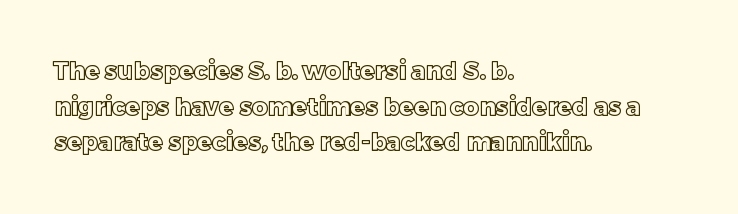
The image shows 24 px text type, upright; set left-aligned, normal line spacing (1.48x), normal letter spacing, not underlined.
